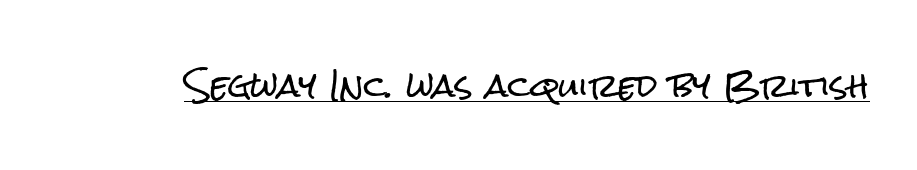
Q: Is the text italic (slanted)? A: No, it is upright.
Q: Is the typeface a serif or a sans-serif typeface? A: Sans-serif.
Q: Is the text underlined? A: Yes.
Q: Is the spacing between letters normal or unusually wide? A: Normal.
Q: Width (condensed, normal, or wide)? A: Condensed.
Q: Stroke contrast? A: Low.
Q: x-height? A: Medium.
Q: Monospaced? A: No.
